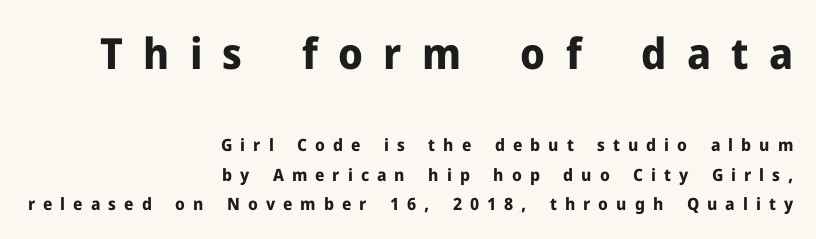
The tracking jumps out immediately: characters are airy and widely separated. Note: larger setting up top, smaller setting below. The letters carry no serifs — their stems end cleanly without finishing strokes. The letters advance in unequal steps, a hallmark of proportional type. Descenders are the only things crossing below the line. A typesetter would mark this as roman, not italic.
